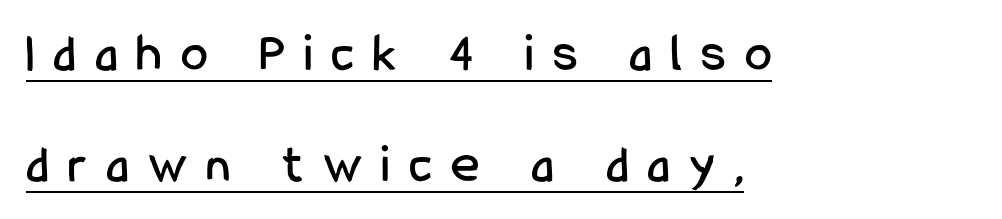
The image shows 54 px condensed sans-serif type, upright; set left-aligned, loose line spacing (2.06x), unusually wide letter spacing (+0.36 em), underlined; low stroke contrast and a medium x-height.
